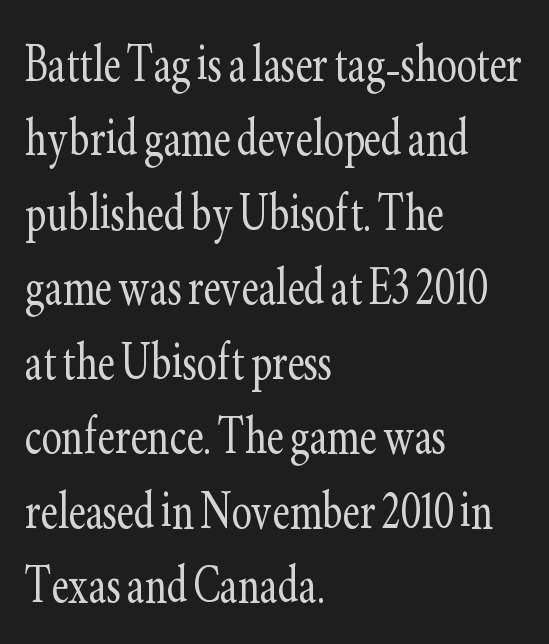
The image shows 61 px light, condensed serif type, upright; set left-aligned, line spacing 1.22x, normal letter spacing, not underlined; low stroke contrast and a small x-height.
